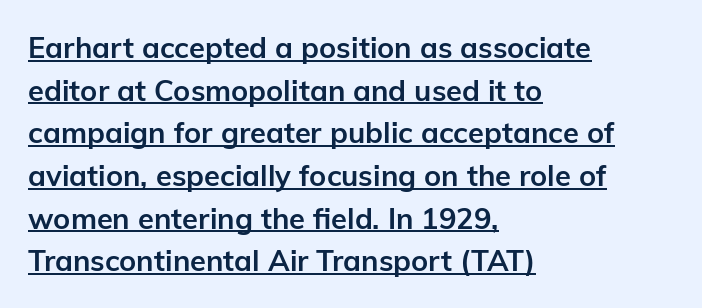
Set as a true bold cut, around the 700 mark. Does the lettering tilt? It doesn't — this is upright. Nothing unusual about the tracking: characters are spaced as the font intends. Descenders here cross a horizontal rule under the line. The designer left line spacing at the default.
